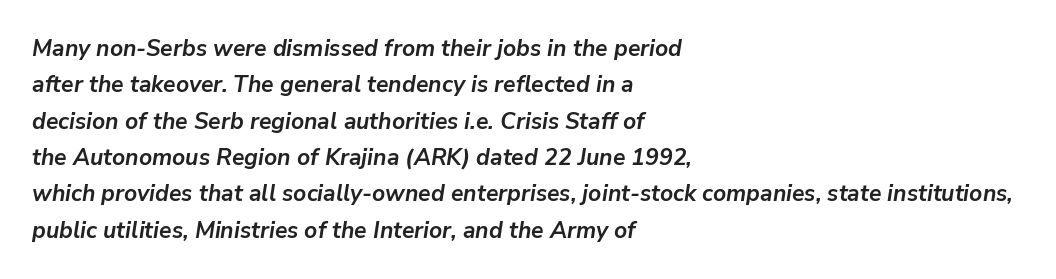
Q: Is the text bold? A: Yes.
Q: Is the text italic (slanted)? A: Yes, it leans right by about 9 degrees.
Q: Is the text underlined? A: No.
Q: How is the paragraph aligned? A: Left-aligned.
Q: Is the spacing between letters normal or unusually wide? A: Normal.
Q: Is the spacing between lines tight, normal or loose? A: Normal.
